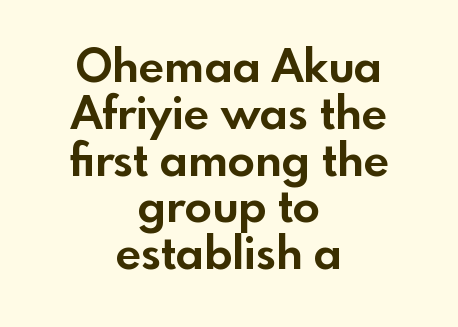
This sample trades vertical openness for compactness between lines. Every row of glyphs is offset so its center matches the block's center. Posture: upright roman. Check under the words: just untouched page. Caption: standard tracking, unaltered.
